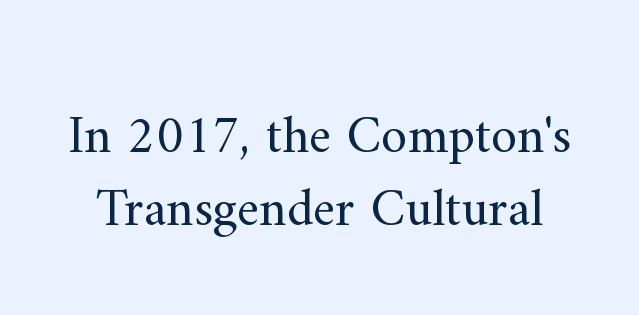
The image shows 53 px regular-weight serif type, upright; set normal line spacing (1.38x), normal letter spacing, not underlined; medium stroke contrast and a small x-height.
